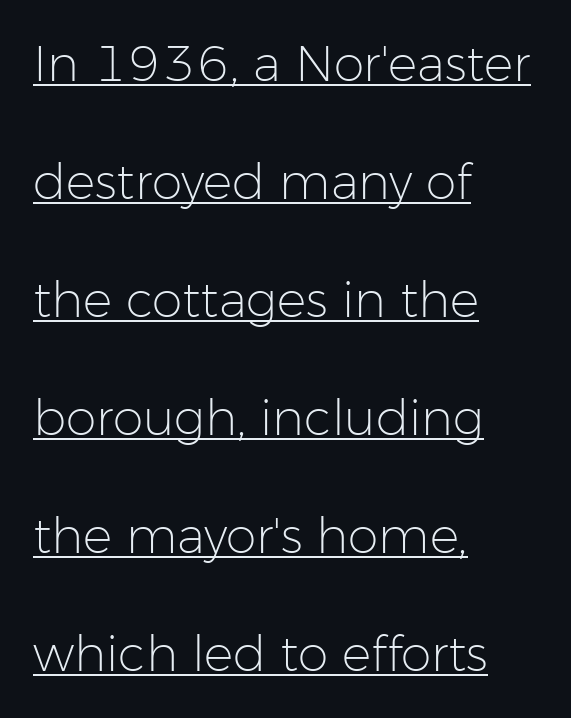
If you drew a ruler down the left edge, every line would touch it. Does the type have serifs? No, each stem ends abruptly. A continuous stroke trails under the words, as in a hyperlink. The type is set solid horizontally, with unmodified tracking.
